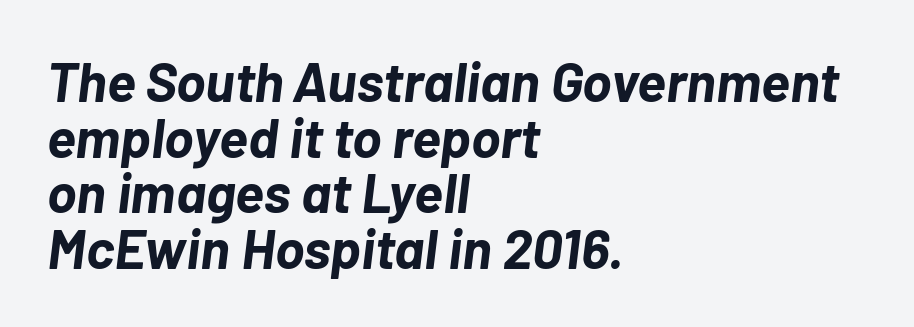
Q: Is the text bold? A: Yes.
Q: Is the text italic (slanted)? A: Yes, it leans right by about 7 degrees.
Q: Is the text underlined? A: No.
Q: How is the paragraph aligned? A: Left-aligned.
Q: Is the spacing between letters normal or unusually wide? A: Normal.
Q: Is the spacing between lines tight, normal or loose? A: Tight.
Q: Width (condensed, normal, or wide)? A: Normal.
Q: Stroke contrast? A: Low.
Q: x-height? A: Medium.
Q: Monospaced? A: No.
